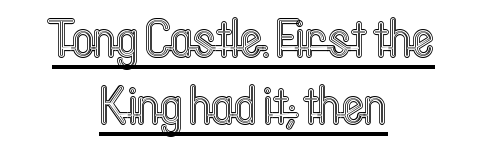
{"italic": "no", "width": "condensed", "x_height": "medium", "monospaced": "no", "underline": "yes", "align": "center", "line_spacing_ratio": 1.24, "letter_spacing": "normal", "letter_spacing_em": 0.0, "glyph_px": 54}
